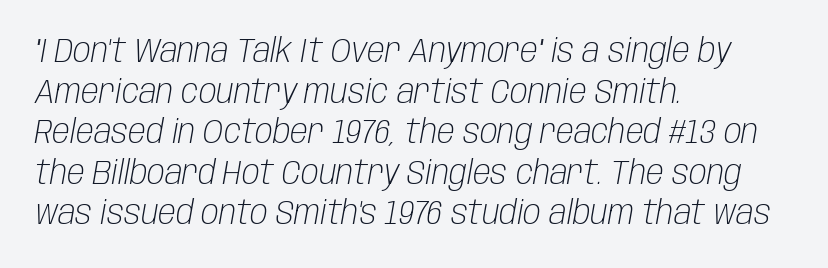
{"italic": "yes", "lean": "right", "slant_degrees": 10, "bold": "no", "weight": "light", "width": "condensed", "stroke_contrast": "low", "x_height": "large", "monospaced": "no", "underline": "no", "align": "left", "line_spacing_ratio": 1.23, "letter_spacing": "normal", "letter_spacing_em": 0.0, "glyph_px": 33}
